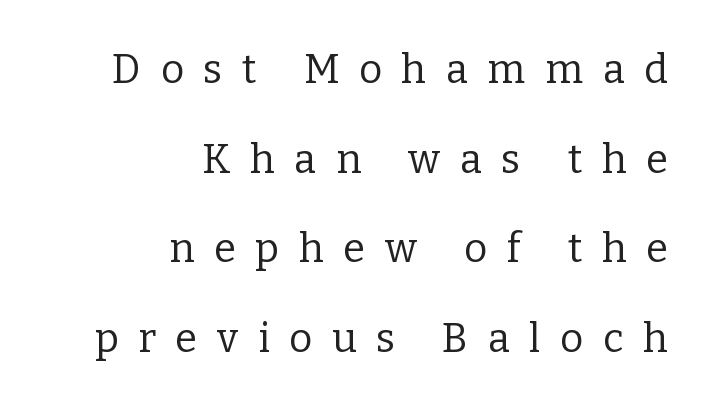
The image shows 40 px regular-weight serif type, upright; set right-aligned, loose line spacing (2.24x), unusually wide letter spacing (+0.49 em), not underlined; low stroke contrast and a medium x-height.
